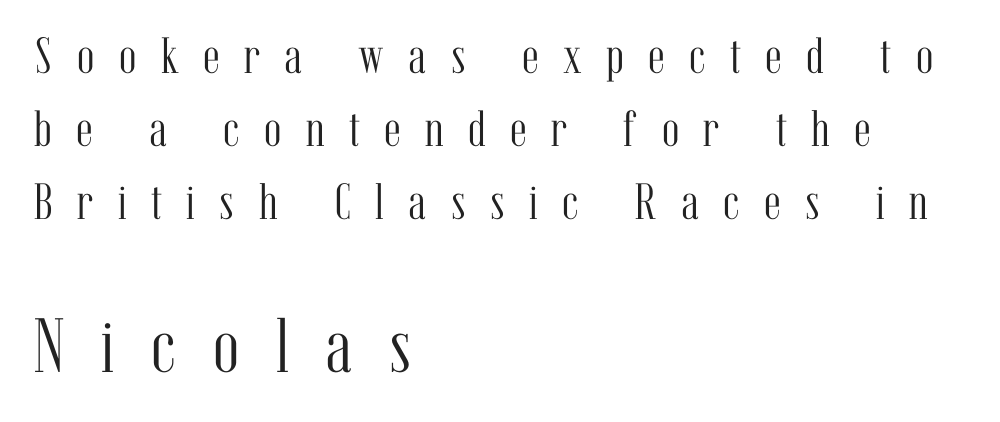
Q: Is the text bold? A: No.
Q: Is the text italic (slanted)? A: No, it is upright.
Q: Is the typeface a serif or a sans-serif typeface? A: Serif.
Q: Is the text underlined? A: No.
Q: How is the paragraph aligned? A: Left-aligned.
Q: Is the spacing between letters normal or unusually wide? A: Unusually wide.
Q: Is the spacing between lines tight, normal or loose? A: Normal.
Q: Which block of text is set in a larger size, the first (top) or the second (bottom)? A: The second (bottom) one.
Q: Width (condensed, normal, or wide)? A: Condensed.
Q: Stroke contrast? A: Medium.
Q: x-height? A: Medium.
Q: Monospaced? A: No.
